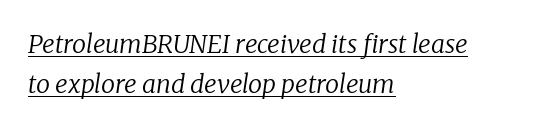
Q: Is the text bold? A: No.
Q: Is the text italic (slanted)? A: Yes, it leans right by about 8 degrees.
Q: Is the text underlined? A: Yes.
Q: How is the paragraph aligned? A: Left-aligned.
Q: Is the spacing between letters normal or unusually wide? A: Normal.
Q: Is the spacing between lines tight, normal or loose? A: Normal.
